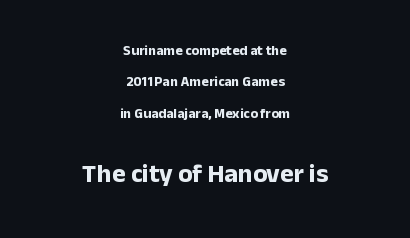
The image shows 26 px bold type, upright; set centered, loose line spacing (2.25x), normal letter spacing, not underlined; the second (bottom) block is 1.86x larger.
